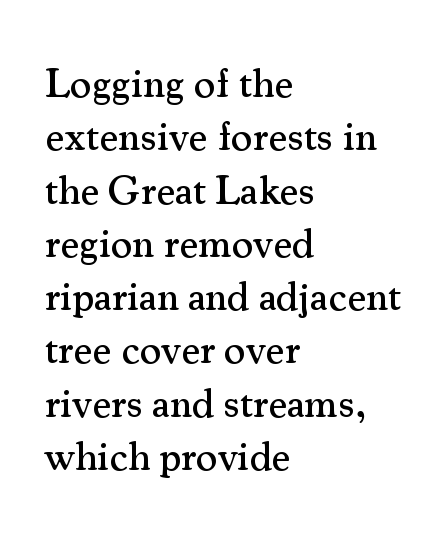
Lines of text with bare space underneath. Default kerning and tracking; the words read as compact shapes. When letters stand straight like this, we call the style roman or upright. Line spacing here is normal. Each letter keeps its own natural width here, so spacing adapts to shape.
